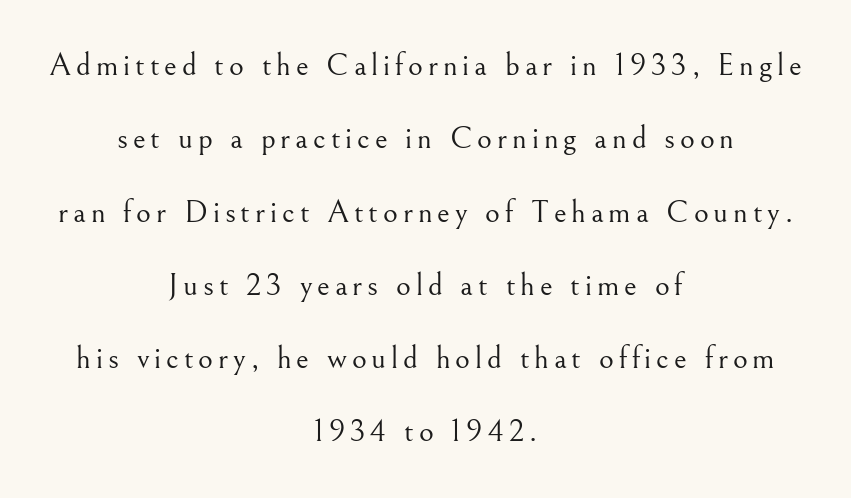
{"serif": "yes", "italic": "no", "bold": "no", "weight": "light", "width": "normal", "stroke_contrast": "medium", "x_height": "small", "monospaced": "no", "underline": "no", "align": "center", "line_spacing": "loose", "line_spacing_ratio": 2.29, "glyph_px": 32}
